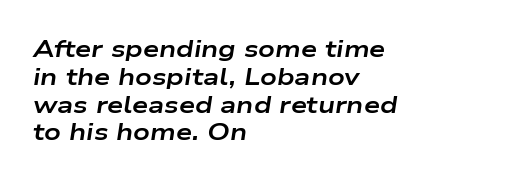
Q: Is the text bold? A: Yes.
Q: Is the text italic (slanted)? A: Yes, it leans right by about 9 degrees.
Q: Is the text underlined? A: No.
Q: How is the paragraph aligned? A: Left-aligned.
Q: Is the spacing between letters normal or unusually wide? A: Normal.
